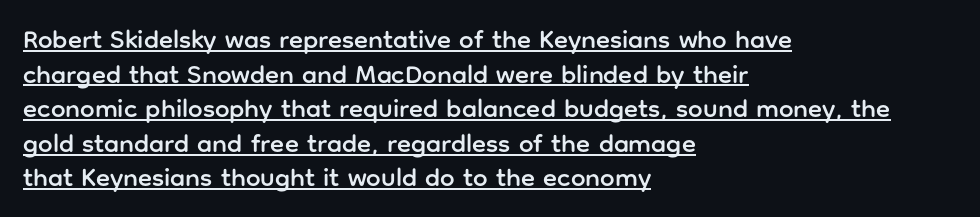
If you drew a line through each stem, it would be perfectly vertical. Each word holds together tightly as a unit, with standard inter-letter gaps. Alignment: flush left. Leading matches the norm, producing a regular column. Has an underline been added? It has.
